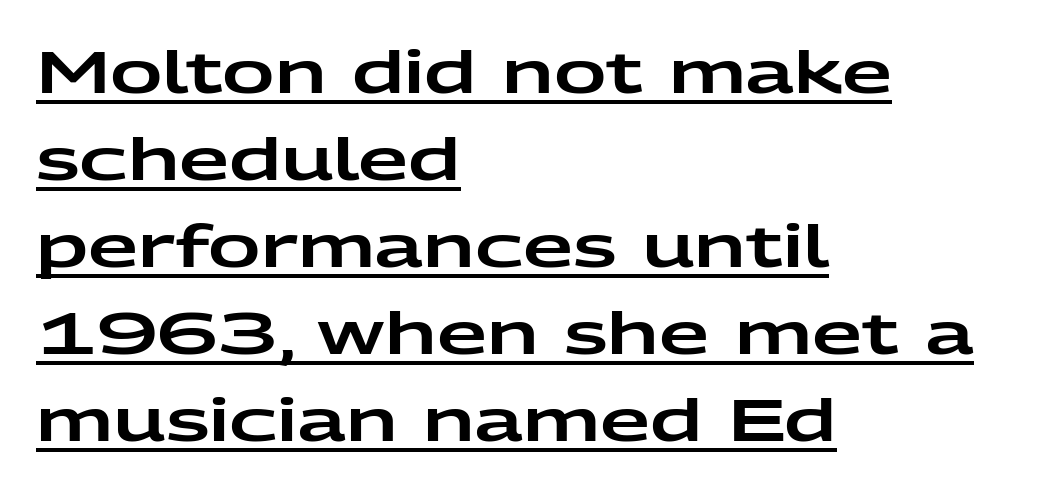
Q: Is the text italic (slanted)? A: No, it is upright.
Q: Is the typeface a serif or a sans-serif typeface? A: Sans-serif.
Q: Is the text underlined? A: Yes.
Q: How is the paragraph aligned? A: Left-aligned.
Q: Is the spacing between letters normal or unusually wide? A: Normal.
Q: Is the spacing between lines tight, normal or loose? A: Normal.
Q: Width (condensed, normal, or wide)? A: Wide.
Q: Stroke contrast? A: Low.
Q: x-height? A: Medium.
Q: Monospaced? A: No.
